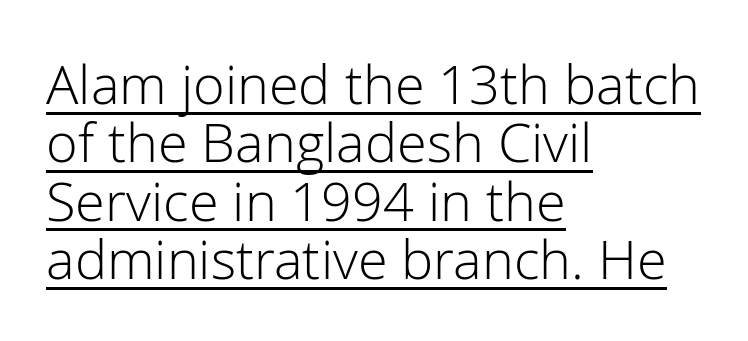
Q: Is the text bold? A: No.
Q: Is the text italic (slanted)? A: No, it is upright.
Q: Is the typeface a serif or a sans-serif typeface? A: Sans-serif.
Q: Is the text underlined? A: Yes.
Q: How is the paragraph aligned? A: Left-aligned.
Q: Is the spacing between letters normal or unusually wide? A: Normal.
Q: Is the spacing between lines tight, normal or loose? A: Tight.
Q: Width (condensed, normal, or wide)? A: Normal.
Q: Stroke contrast? A: Low.
Q: x-height? A: Medium.
Q: Monospaced? A: No.
